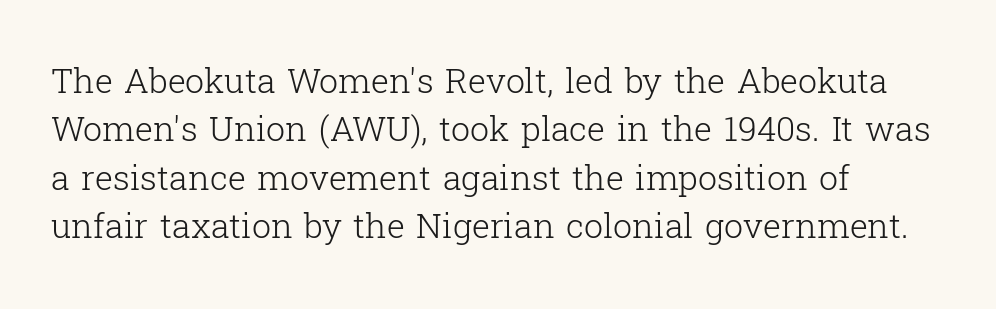
{"serif": "yes", "italic": "no", "bold": "no", "weight": "light", "width": "normal", "stroke_contrast": "low", "x_height": "medium", "monospaced": "no", "underline": "no", "align": "left", "line_spacing": "normal", "line_spacing_ratio": 1.42, "letter_spacing": "normal", "letter_spacing_em": 0.0, "glyph_px": 34}
